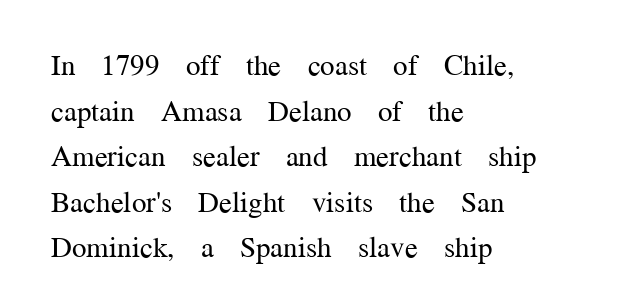
The image shows 29 px regular-weight serif type, upright; set left-aligned, normal line spacing (1.57x), normal letter spacing, not underlined; medium stroke contrast and a medium x-height.
